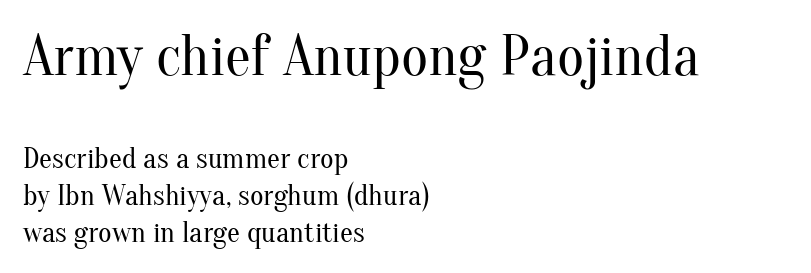
{"serif": "yes", "italic": "no", "bold": "no", "weight": "regular", "width": "normal", "stroke_contrast": "medium", "x_height": "small", "monospaced": "no", "underline": "no", "align": "left", "line_spacing": "normal", "line_spacing_ratio": 1.26, "letter_spacing": "normal", "letter_spacing_em": 0.0, "larger_block": "first", "size_ratio": 2.0, "glyph_px": 58}
